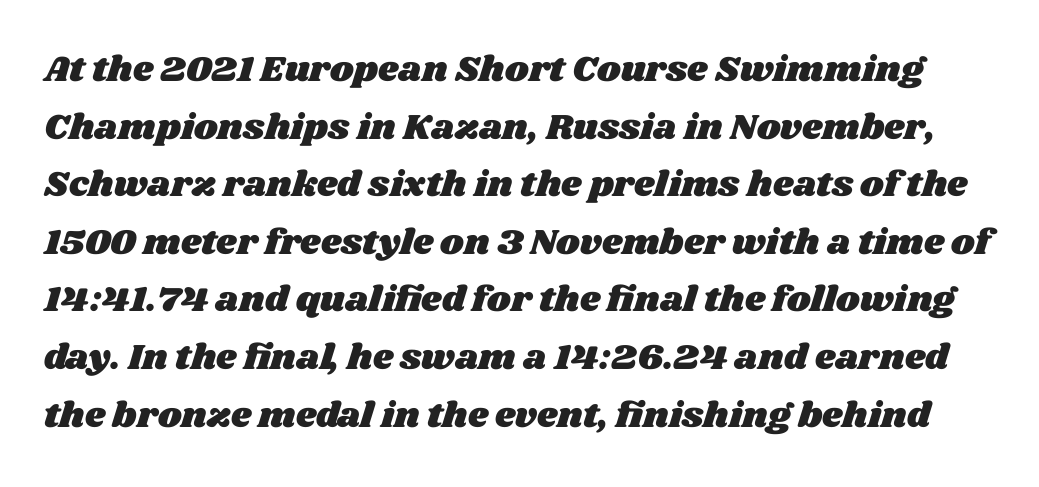
The rendering uses natural spacing where letterforms have individual widths. Does extra space separate the letters? No, they use regular spacing. Whoever set this chose a conventional vertical rhythm. Any mark beneath the type? The region is blank.
